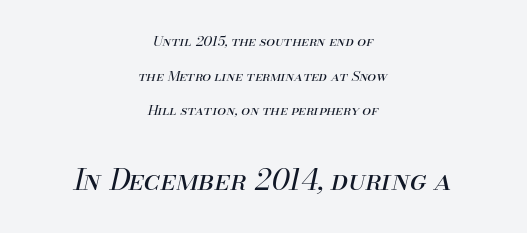
Interline gaps are noticeably wide in this sample. The setting favours the middle, as headings and verse often do. No word sits above an underline. These lines were composed using italics. The weight tops out at a normal text grade. This rendering leaves character spacing at its baseline value.
